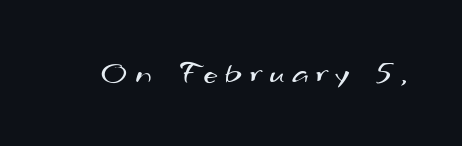
{"serif": "no", "bold": "no", "weight": "regular", "width": "wide", "stroke_contrast": "medium", "x_height": "small", "monospaced": "no", "underline": "no", "letter_spacing": "wide", "letter_spacing_em": 0.26, "glyph_px": 31}
